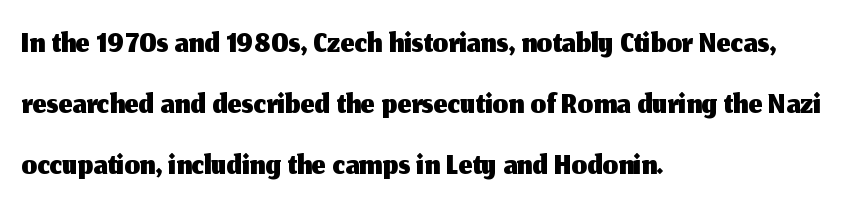
The image shows 49 px sans-serif type, upright; set left-aligned, line spacing 1.24x, normal letter spacing, not underlined; medium stroke contrast and a medium x-height.
